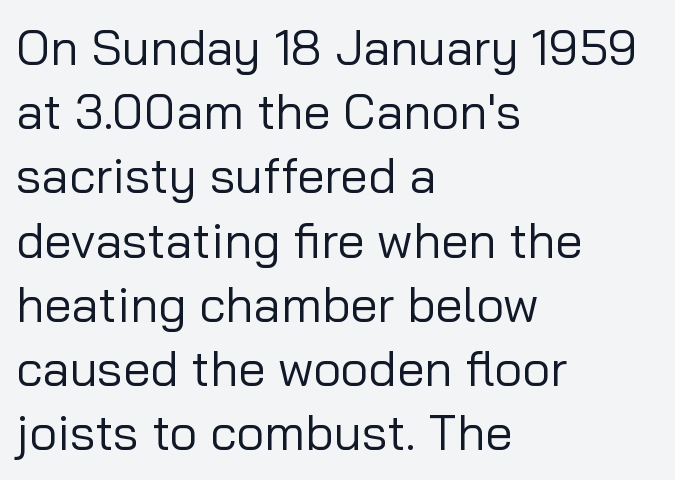
Q: Is the text bold? A: No.
Q: Is the text italic (slanted)? A: No, it is upright.
Q: Is the typeface a serif or a sans-serif typeface? A: Sans-serif.
Q: Is the text underlined? A: No.
Q: How is the paragraph aligned? A: Left-aligned.
Q: Is the spacing between letters normal or unusually wide? A: Normal.
Q: Is the spacing between lines tight, normal or loose? A: Normal.
Q: Width (condensed, normal, or wide)? A: Normal.
Q: Stroke contrast? A: Low.
Q: x-height? A: Medium.
Q: Monospaced? A: No.
